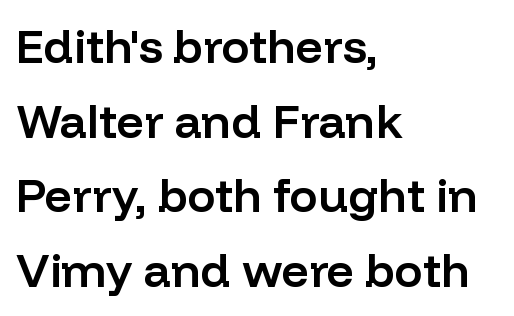
The image shows 47 px semibold sans-serif type, upright; set left-aligned, normal line spacing (1.59x), normal letter spacing, not underlined; low stroke contrast and a medium x-height.
